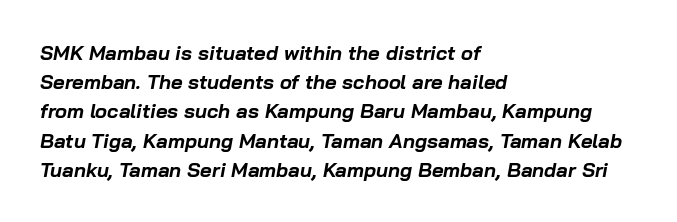
The image shows 20 px bold type, italic (leaning right); set left-aligned, normal line spacing (1.46x), normal letter spacing, not underlined.
